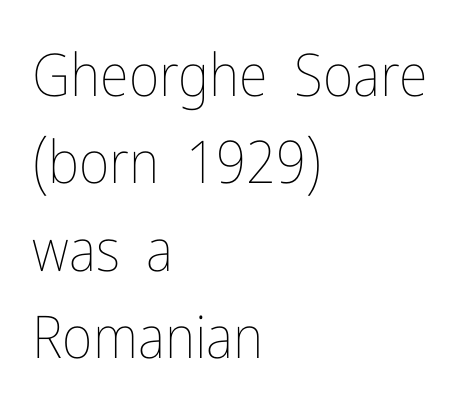
{"italic": "no", "bold": "no", "weight": "thin", "width": "condensed", "stroke_contrast": "low", "x_height": "medium", "monospaced": "no", "underline": "no", "align": "left", "line_spacing": "normal", "line_spacing_ratio": 1.48, "letter_spacing": "normal", "letter_spacing_em": 0.0, "glyph_px": 59}
